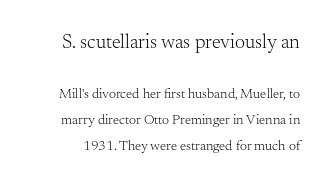
The image shows 20 px text type, upright; set line spacing 1.88x, normal letter spacing, not underlined; the first (top) block is 1.43x larger.
